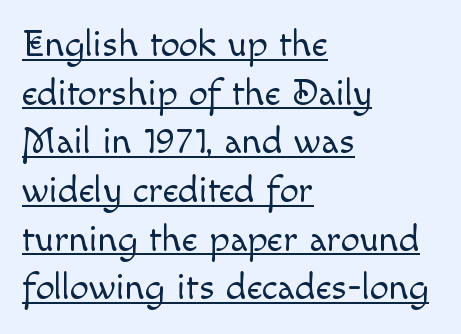
These glyphs show unthickened strokes, regular width or finer. Normally led — the rows are evenly, conventionally spaced. The rendering anchors every line to the left-hand side. The letters stand upright; this is a roman face. Proportional: the letters do not fall into vertical columns. In terms of letterspacing, this is plain default setting.
